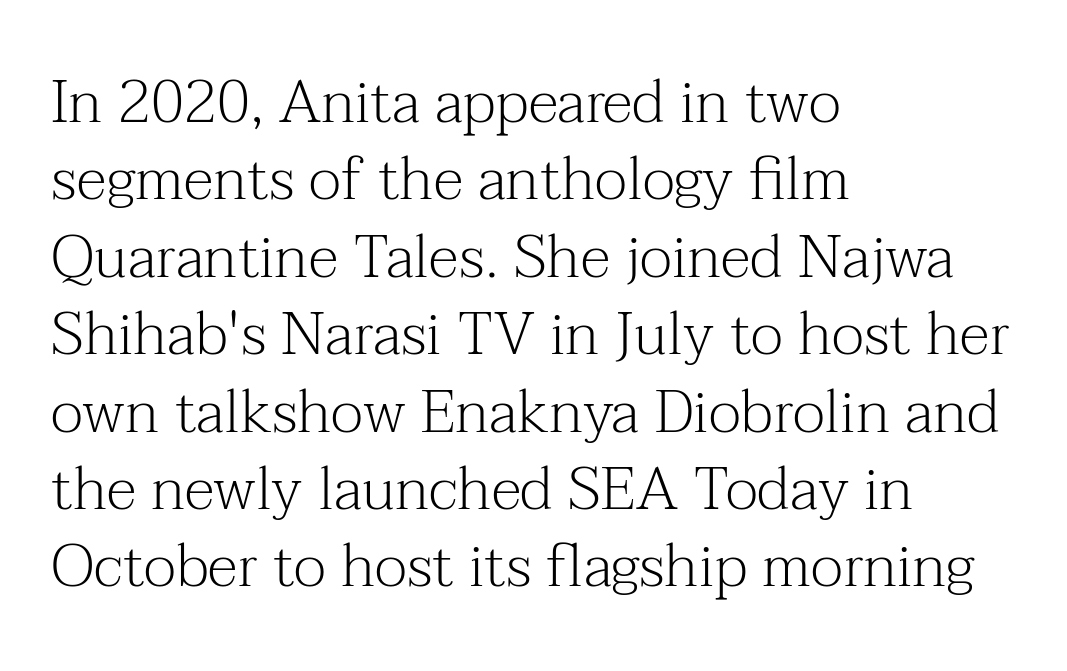
The image shows 60 px light serif type, upright; set left-aligned, normal line spacing (1.29x), normal letter spacing, not underlined; medium stroke contrast and a medium x-height.
